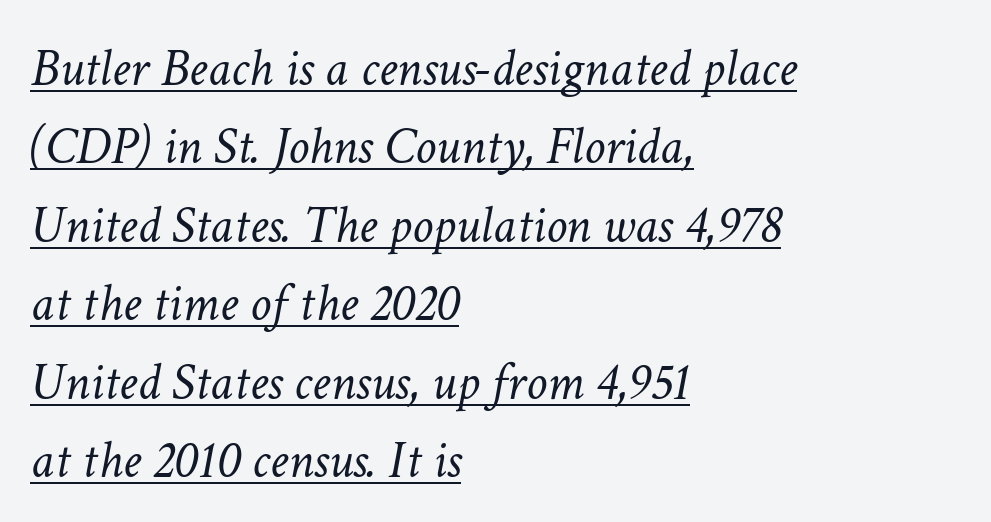
The image shows 53 px light type, italic (leaning right); set left-aligned, normal line spacing (1.48x), normal letter spacing, underlined; low stroke contrast and a medium x-height.
